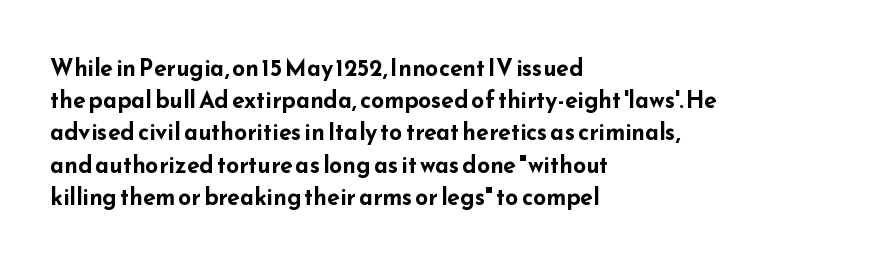
The image shows 23 px bold type, upright; set left-aligned, normal line spacing (1.4x), normal letter spacing, not underlined.
